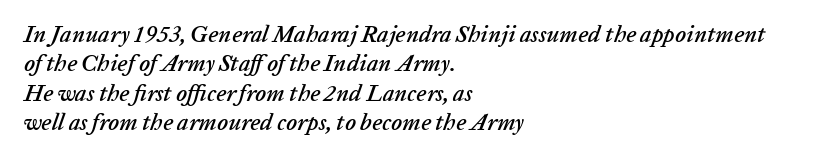
{"italic": "yes", "lean": "right", "slant_degrees": 20, "underline": "no", "align": "left", "line_spacing": "normal", "line_spacing_ratio": 1.28, "letter_spacing": "normal", "letter_spacing_em": 0.0, "glyph_px": 23}
